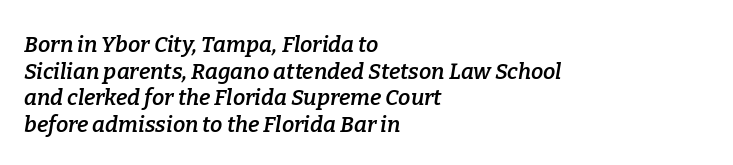
The image shows 22 px text type, italic (leaning right); set left-aligned, line spacing 1.21x, normal letter spacing, not underlined.
